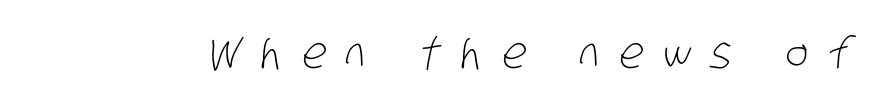
Q: Is the text bold? A: No.
Q: Is the typeface a serif or a sans-serif typeface? A: Sans-serif.
Q: Is the text underlined? A: No.
Q: Is the spacing between letters normal or unusually wide? A: Unusually wide.
Q: Width (condensed, normal, or wide)? A: Condensed.
Q: Stroke contrast? A: Low.
Q: x-height? A: Large.
Q: Monospaced? A: No.
